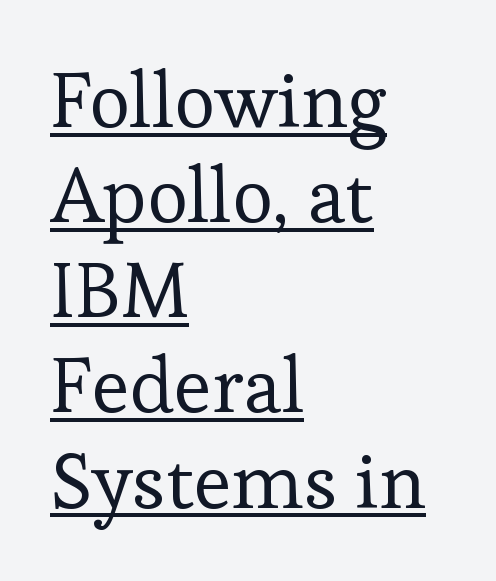
{"serif": "yes", "italic": "no", "bold": "no", "weight": "regular", "width": "normal", "stroke_contrast": "low", "x_height": "medium", "monospaced": "no", "underline": "yes", "align": "left", "line_spacing_ratio": 1.22, "letter_spacing": "normal", "letter_spacing_em": 0.0, "glyph_px": 78}
